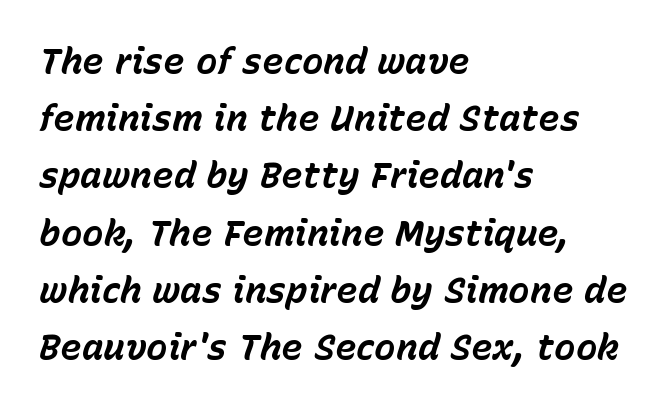
The image shows 36 px bold type, italic (leaning right); set left-aligned, normal line spacing (1.59x), normal letter spacing, not underlined; low stroke contrast and a medium x-height.
